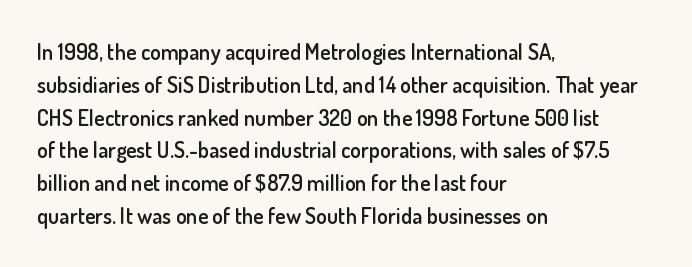
{"italic": "no", "bold": "semi", "underline": "no", "align": "left", "line_spacing": "normal", "line_spacing_ratio": 1.49, "letter_spacing": "normal", "letter_spacing_em": 0.0, "glyph_px": 22}
